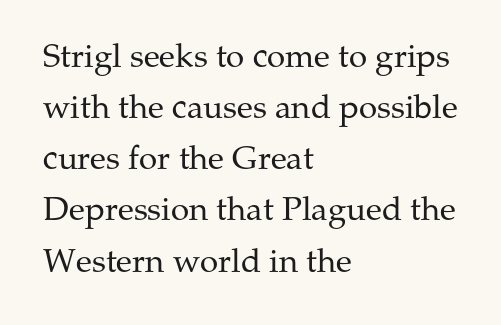
The leading is moderate, giving the passage an even texture. Nobody drew a line under any word here. Character widths vary here, with narrow letters taking less room than wide ones. The characters display serif detailing at their extremities.
